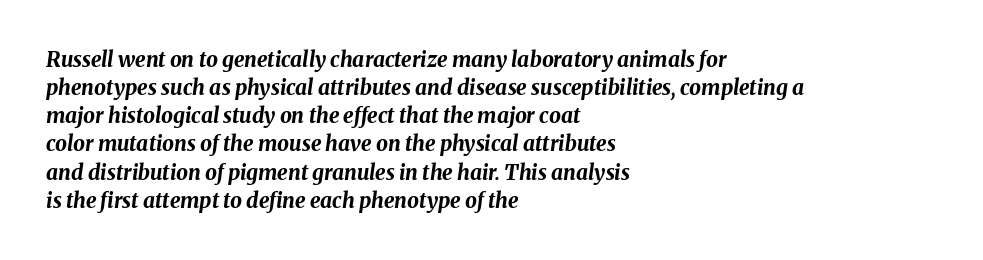
Does the copy run flush right? No — it runs flush left. The block of text has a typical density, with ordinary space between rows. There's an unmistakable incline to the writing here. Compared with an ordinary text face, these strokes are far heavier — a full bold.
